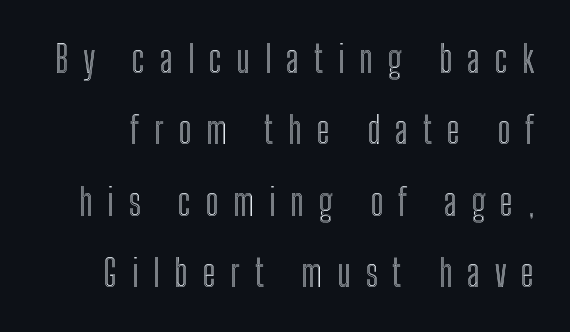
A roman cut, with each character standing at attention. Beneath every word, the page is bare. The face used here is rendered with a markedly widened letterfit. Each new line begins a long way beneath the previous one. Think of a printed novel: that variable character pitch is what you see here.
